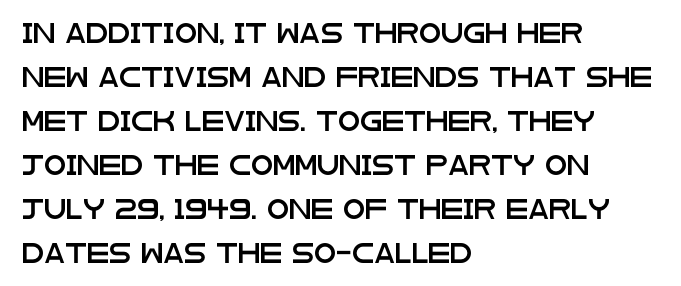
The area under the type is left untouched. This sample trades compactness for vertical openness between lines. It's the straight-up-and-down kind of type. Nothing unusual about the tracking: characters are spaced as the font intends. Visually the block forms a straight wall on the left and a jagged coastline on the right.
